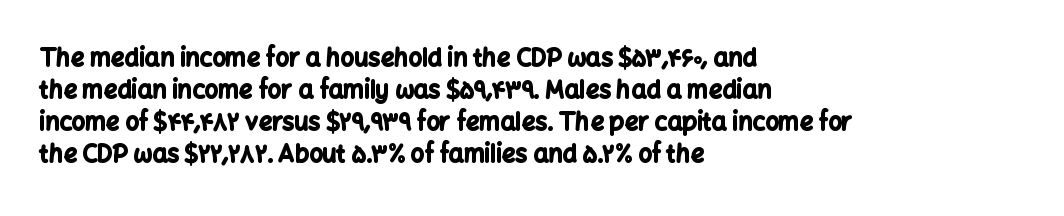
{"italic": "no", "bold": "yes", "underline": "no", "align": "left", "line_spacing": "normal", "line_spacing_ratio": 1.34, "letter_spacing": "normal", "letter_spacing_em": 0.0, "glyph_px": 24}
